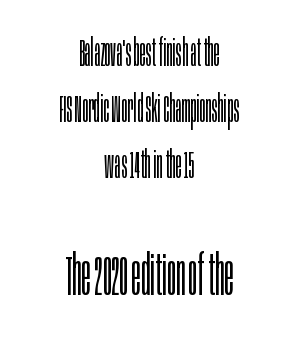
The image shows 56 px light, condensed sans-serif type, upright; set centered, normal line spacing (1.52x), normal letter spacing, not underlined; the second (bottom) block is 1.51x larger; low stroke contrast and a large x-height.
